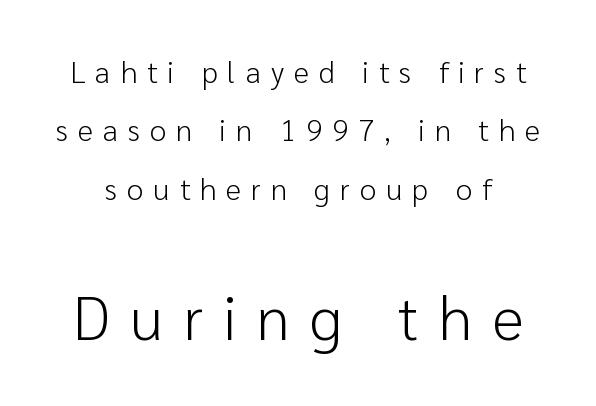
The image shows 61 px light sans-serif type, upright; set loose line spacing (1.95x), unusually wide letter spacing (+0.33 em), not underlined; the second (bottom) block is 2.03x larger; low stroke contrast and a medium x-height.
